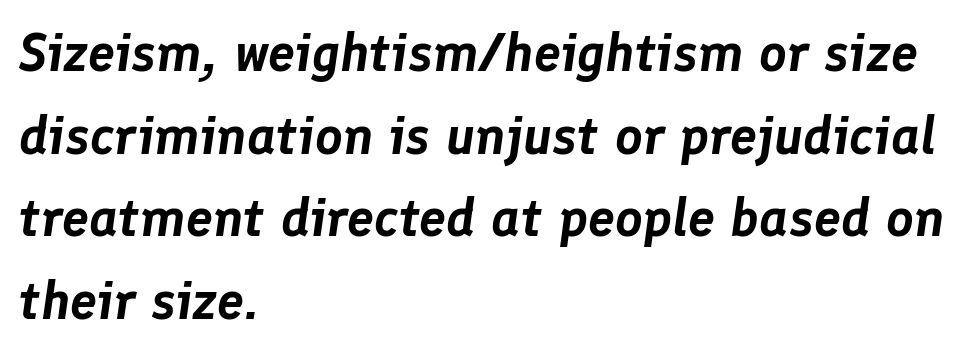
{"italic": "yes", "lean": "right", "slant_degrees": 8, "width": "normal", "stroke_contrast": "low", "x_height": "medium", "monospaced": "no", "underline": "no", "align": "left", "line_spacing": "normal", "line_spacing_ratio": 1.53, "letter_spacing": "normal", "letter_spacing_em": 0.0, "glyph_px": 54}
